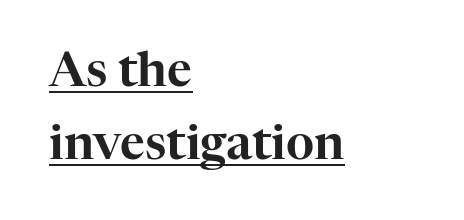
Q: Is the text italic (slanted)? A: No, it is upright.
Q: Is the typeface a serif or a sans-serif typeface? A: Serif.
Q: Is the text underlined? A: Yes.
Q: How is the paragraph aligned? A: Left-aligned.
Q: Is the spacing between letters normal or unusually wide? A: Normal.
Q: Is the spacing between lines tight, normal or loose? A: Normal.
Q: Width (condensed, normal, or wide)? A: Normal.
Q: Stroke contrast? A: High.
Q: x-height? A: Medium.
Q: Monospaced? A: No.
